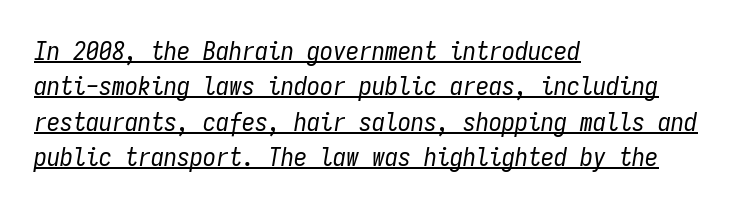
{"italic": "yes", "lean": "right", "slant_degrees": 9, "bold": "no", "underline": "yes", "align": "left", "line_spacing": "normal", "line_spacing_ratio": 1.36, "letter_spacing": "normal", "letter_spacing_em": 0.0, "glyph_px": 26}
